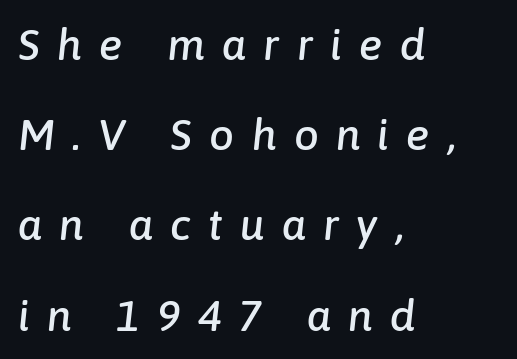
{"italic": "yes", "lean": "right", "slant_degrees": 6, "width": "normal", "stroke_contrast": "low", "x_height": "medium", "monospaced": "no", "underline": "no", "align": "left", "line_spacing": "loose", "line_spacing_ratio": 2.05, "letter_spacing": "wide", "letter_spacing_em": 0.39, "glyph_px": 44}
